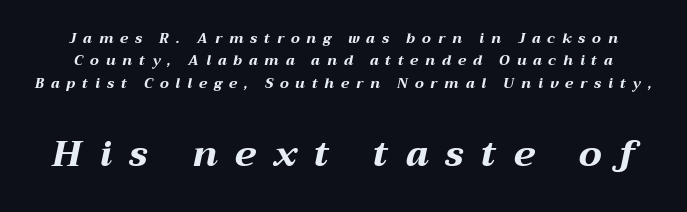
Q: Is the text bold? A: Yes.
Q: Is the text italic (slanted)? A: Yes, it leans right by about 12 degrees.
Q: Is the text underlined? A: No.
Q: Is the spacing between letters normal or unusually wide? A: Unusually wide.
Q: Is the spacing between lines tight, normal or loose? A: Normal.
Q: Which block of text is set in a larger size, the first (top) or the second (bottom)? A: The second (bottom) one.
Q: Width (condensed, normal, or wide)? A: Wide.
Q: Stroke contrast? A: Medium.
Q: x-height? A: Medium.
Q: Monospaced? A: No.
